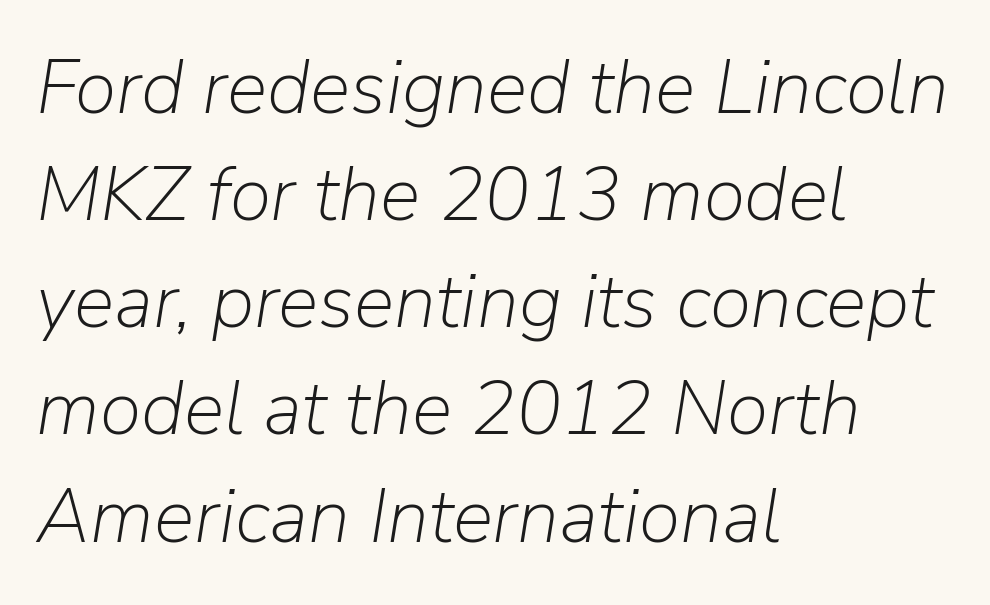
Q: Is the text bold? A: No.
Q: Is the text italic (slanted)? A: Yes, it leans right by about 9 degrees.
Q: Is the text underlined? A: No.
Q: How is the paragraph aligned? A: Left-aligned.
Q: Is the spacing between letters normal or unusually wide? A: Normal.
Q: Is the spacing between lines tight, normal or loose? A: Normal.
Q: Width (condensed, normal, or wide)? A: Normal.
Q: Stroke contrast? A: Low.
Q: x-height? A: Medium.
Q: Monospaced? A: No.
